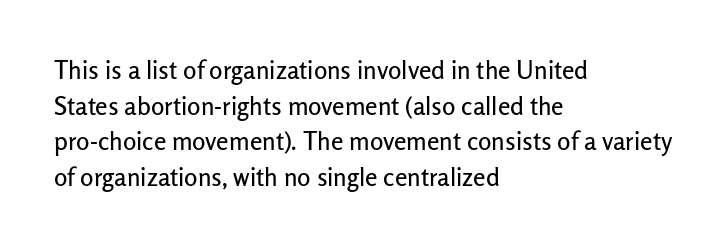
Q: Is the text italic (slanted)? A: No, it is upright.
Q: Is the text underlined? A: No.
Q: How is the paragraph aligned? A: Left-aligned.
Q: Is the spacing between letters normal or unusually wide? A: Normal.
Q: Is the spacing between lines tight, normal or loose? A: Normal.
